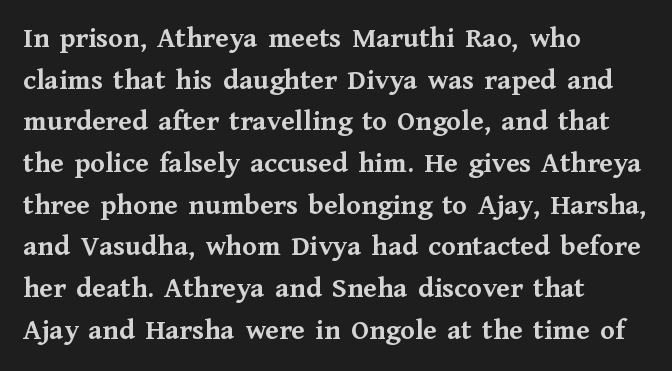
{"serif": "yes", "italic": "no", "bold": "yes", "weight": "semibold", "width": "normal", "stroke_contrast": "medium", "x_height": "medium", "monospaced": "no", "underline": "no", "align": "left", "line_spacing": "normal", "line_spacing_ratio": 1.39, "letter_spacing": "normal", "letter_spacing_em": 0.0, "glyph_px": 30}
